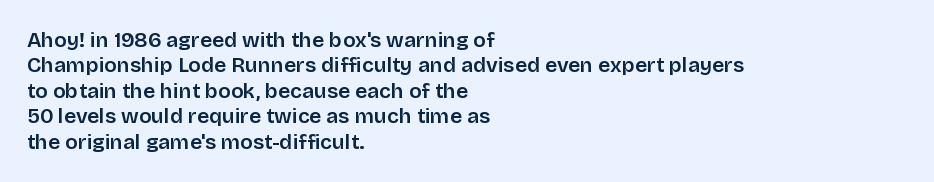
The image shows 21 px text type, upright; set left-aligned, line spacing 1.21x, normal letter spacing, not underlined.
